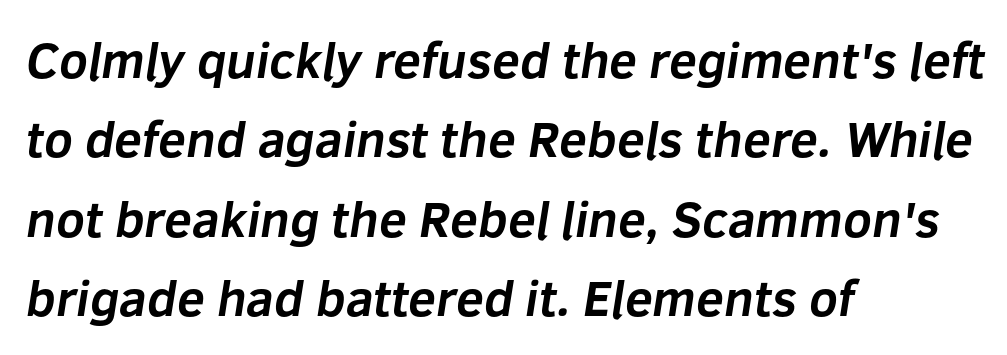
Left-aligned paragraph, ragged on the right. Proportional: the letters do not fall into vertical columns. Look at the bottom of the vertical strokes: they stop flat, with no serifs. Each word holds together tightly as a unit, with standard inter-letter gaps. Weight check: bold — yes, fully.
